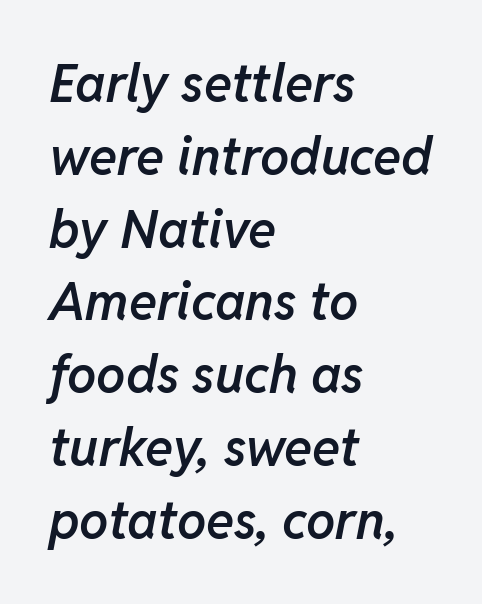
{"italic": "yes", "lean": "right", "slant_degrees": 11, "bold": "semi", "weight": "semibold", "width": "normal", "stroke_contrast": "low", "x_height": "medium", "monospaced": "no", "underline": "no", "align": "left", "line_spacing": "normal", "line_spacing_ratio": 1.4, "letter_spacing": "normal", "letter_spacing_em": 0.0, "glyph_px": 52}
